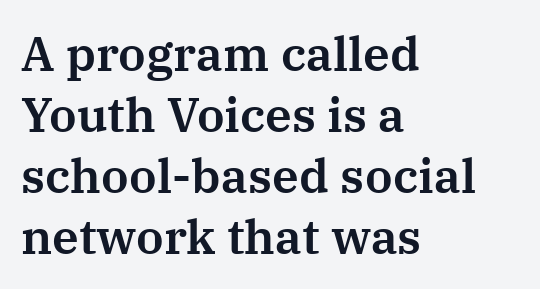
The image shows 48 px serif type, upright; set left-aligned, normal line spacing (1.27x), normal letter spacing, not underlined; medium stroke contrast and a medium x-height.
